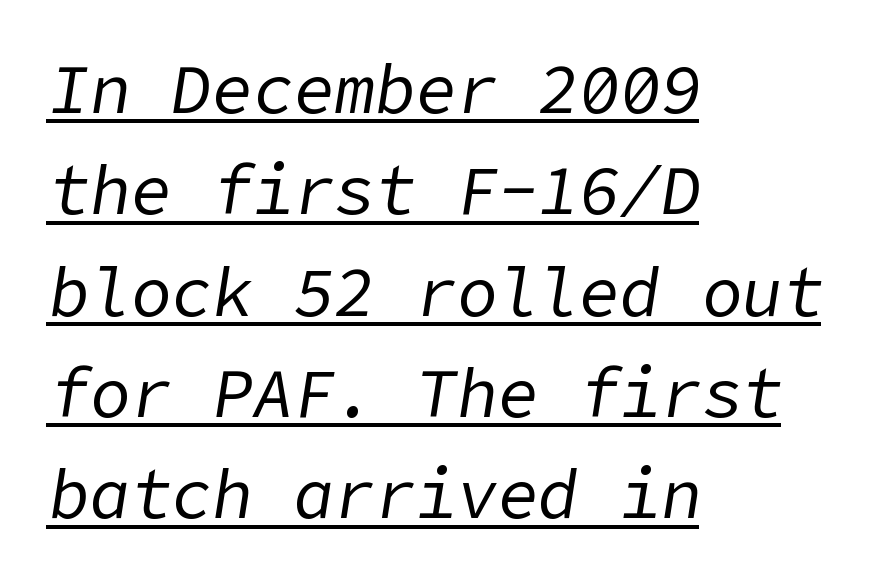
Q: Is the text bold? A: No.
Q: Is the text italic (slanted)? A: Yes, it leans right by about 9 degrees.
Q: Is the text underlined? A: Yes.
Q: How is the paragraph aligned? A: Left-aligned.
Q: Is the spacing between letters normal or unusually wide? A: Normal.
Q: Is the spacing between lines tight, normal or loose? A: Normal.
Q: Width (condensed, normal, or wide)? A: Normal.
Q: Stroke contrast? A: Low.
Q: x-height? A: Medium.
